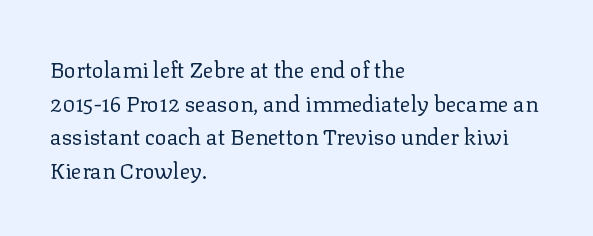
{"italic": "no", "bold": "no", "underline": "no", "align": "left", "line_spacing": "normal", "line_spacing_ratio": 1.53, "letter_spacing": "normal", "letter_spacing_em": 0.0, "glyph_px": 22}
